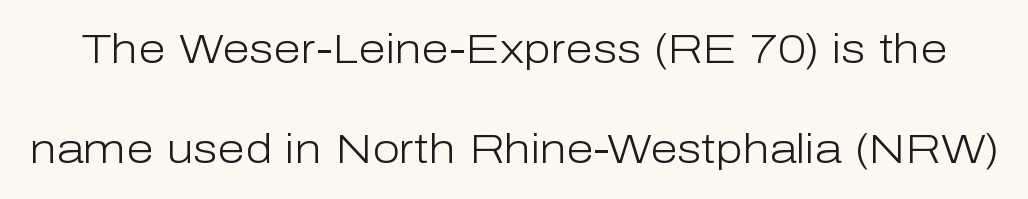
The image shows 40 px light sans-serif type, upright; set loose line spacing (2.5x), normal letter spacing, not underlined; low stroke contrast and a medium x-height.
